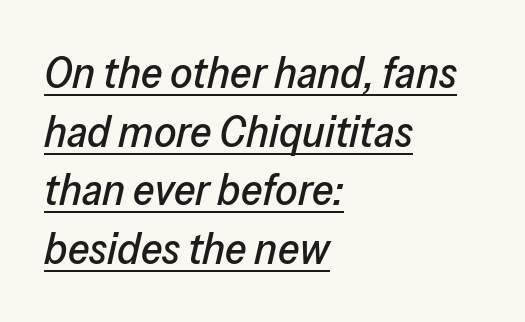
Q: Is the text italic (slanted)? A: Yes, it leans right by about 13 degrees.
Q: Is the text underlined? A: Yes.
Q: How is the paragraph aligned? A: Left-aligned.
Q: Is the spacing between letters normal or unusually wide? A: Normal.
Q: Is the spacing between lines tight, normal or loose? A: Normal.
Q: Width (condensed, normal, or wide)? A: Normal.
Q: Stroke contrast? A: Low.
Q: x-height? A: Medium.
Q: Monospaced? A: No.
